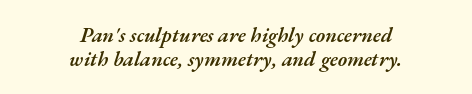
Q: Is the text bold? A: Semi-bold.
Q: Is the text italic (slanted)? A: Yes, it leans right by about 17 degrees.
Q: Is the text underlined? A: No.
Q: How is the paragraph aligned? A: Centered.
Q: Is the spacing between letters normal or unusually wide? A: Normal.
